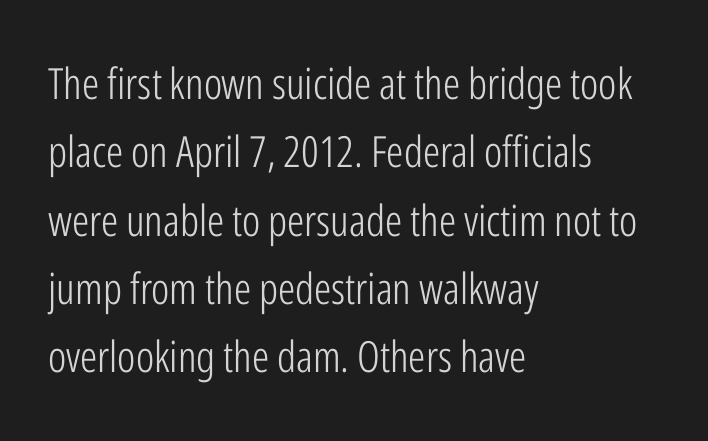
Q: Is the text bold? A: No.
Q: Is the text italic (slanted)? A: No, it is upright.
Q: Is the typeface a serif or a sans-serif typeface? A: Sans-serif.
Q: Is the text underlined? A: No.
Q: How is the paragraph aligned? A: Left-aligned.
Q: Is the spacing between letters normal or unusually wide? A: Normal.
Q: Is the spacing between lines tight, normal or loose? A: Normal.
Q: Width (condensed, normal, or wide)? A: Condensed.
Q: Stroke contrast? A: Low.
Q: x-height? A: Medium.
Q: Monospaced? A: No.
